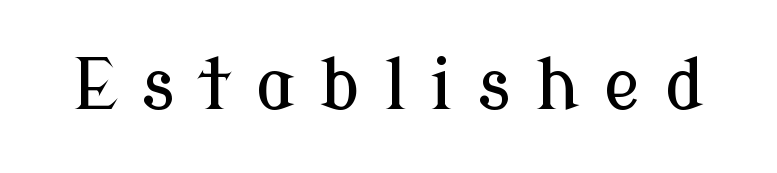
The image shows 70 px serif type, upright; set unusually wide letter spacing (+0.34 em), not underlined; low stroke contrast and a medium x-height.
